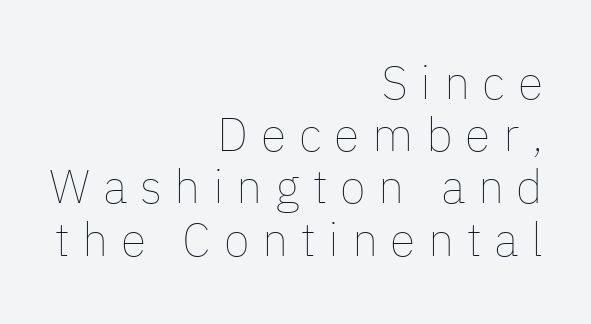
The strokes carry an ordinary text weight at most. The space directly below the letters is spotless. Where is the straight margin? On the right. Proportional: the letters do not fall into vertical columns.
